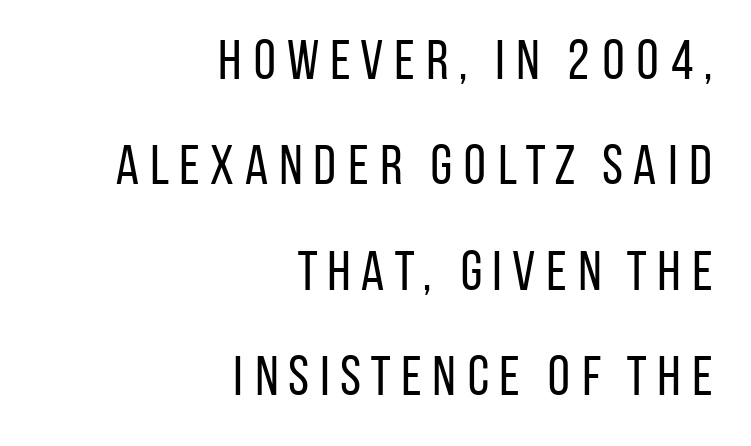
Casual observation: everything's shoved over to the right. Proportional: the letters do not fall into vertical columns. No extra ink here — the face is not bold. The characters display no serif detailing; their extremities are plain. Upright lettering throughout. The baseline area is clear.
